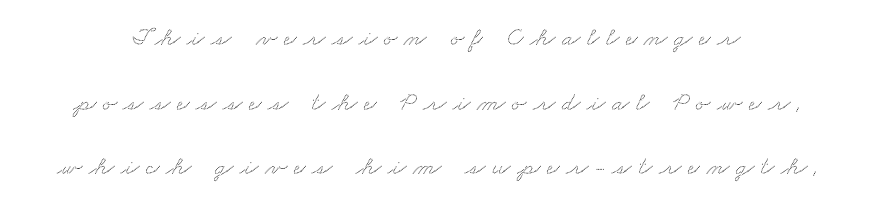
No word sits above an underline. What's the leading like? Stretched, with rows far apart. Honestly, the letter spacing is so wide it's the main thing you notice.
